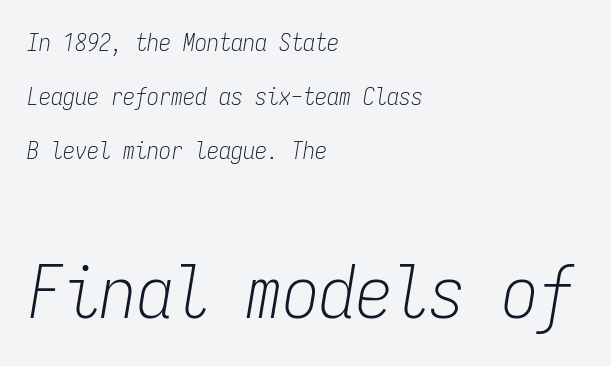
These lines are rendered in a fixed-pitch font. These lines were composed using italics. Type without underlining. The rendering uses a large line-height, opening up the rows. The horizontal fit of the characters is conventional and even. The composition opens small and finishes big.
